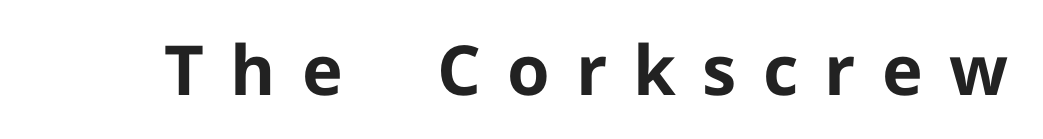
{"serif": "no", "italic": "no", "bold": "yes", "weight": "bold", "width": "normal", "stroke_contrast": "low", "x_height": "medium", "monospaced": "no", "underline": "no", "letter_spacing": "wide", "letter_spacing_em": 0.38, "glyph_px": 69}
